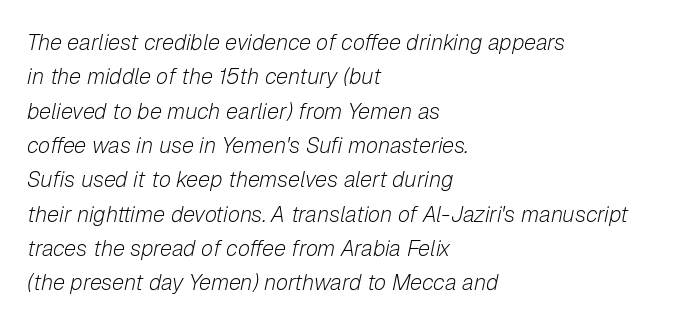
Weight: in the light-to-regular range. Between one letter and the next there's only the usual sliver of space. The lettering tilts uniformly, giving the passage an italic look. Normally led — the rows are evenly, conventionally spaced.
